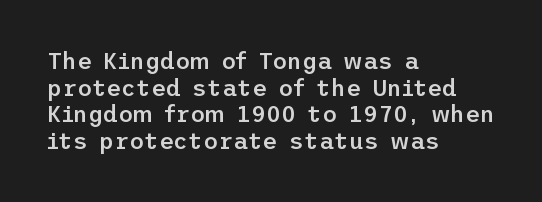
Descender tails drop into unmarked territory. Posture: upright roman. Heft: intermediate — a semibold. Observe the ordinary spacing: letters are neighbours, not strangers. Each line starts at the same left margin while the right side varies.
